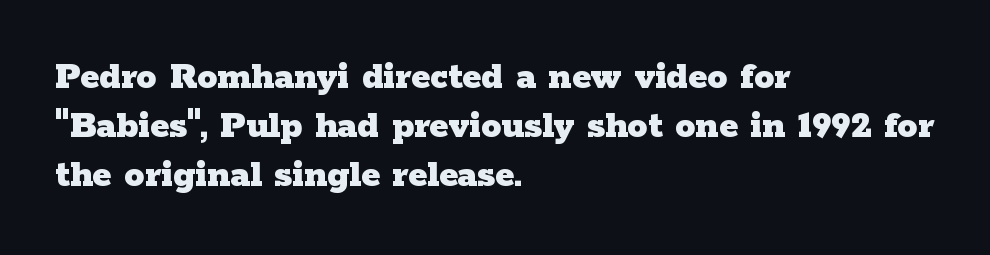
The image shows 40 px heavy, wide serif type, upright; set left-aligned, line spacing 1.23x, normal letter spacing, not underlined; low stroke contrast and a medium x-height.
